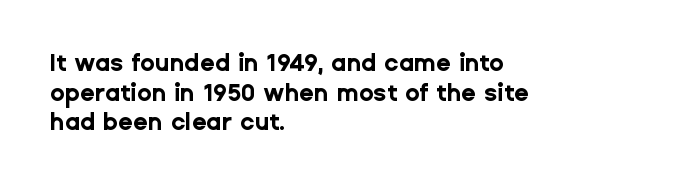
{"italic": "no", "bold": "yes", "underline": "no", "align": "left", "line_spacing_ratio": 1.23, "letter_spacing": "normal", "letter_spacing_em": 0.0, "glyph_px": 24}
